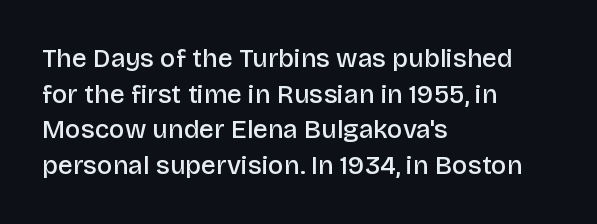
{"italic": "no", "bold": "semi", "underline": "no", "align": "left", "line_spacing": "normal", "line_spacing_ratio": 1.37, "letter_spacing": "normal", "letter_spacing_em": 0.0, "glyph_px": 26}
